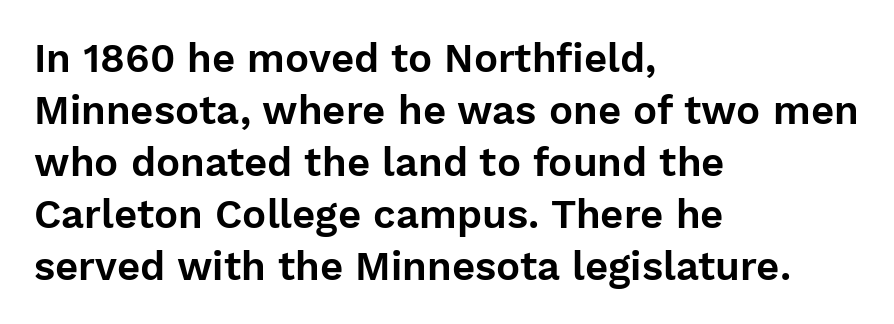
Q: Is the text italic (slanted)? A: No, it is upright.
Q: Is the typeface a serif or a sans-serif typeface? A: Sans-serif.
Q: Is the text underlined? A: No.
Q: How is the paragraph aligned? A: Left-aligned.
Q: Is the spacing between letters normal or unusually wide? A: Normal.
Q: Is the spacing between lines tight, normal or loose? A: Normal.
Q: Width (condensed, normal, or wide)? A: Normal.
Q: Stroke contrast? A: Low.
Q: x-height? A: Medium.
Q: Monospaced? A: No.
